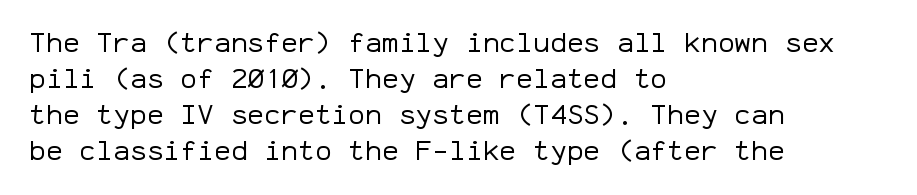
Q: Is the text bold? A: No.
Q: Is the text italic (slanted)? A: No, it is upright.
Q: Is the typeface a serif or a sans-serif typeface? A: Sans-serif.
Q: Is the text underlined? A: No.
Q: How is the paragraph aligned? A: Left-aligned.
Q: Is the spacing between letters normal or unusually wide? A: Normal.
Q: Is the spacing between lines tight, normal or loose? A: Normal.
Q: Width (condensed, normal, or wide)? A: Normal.
Q: Stroke contrast? A: Low.
Q: x-height? A: Medium.
Q: Monospaced? A: Yes.
